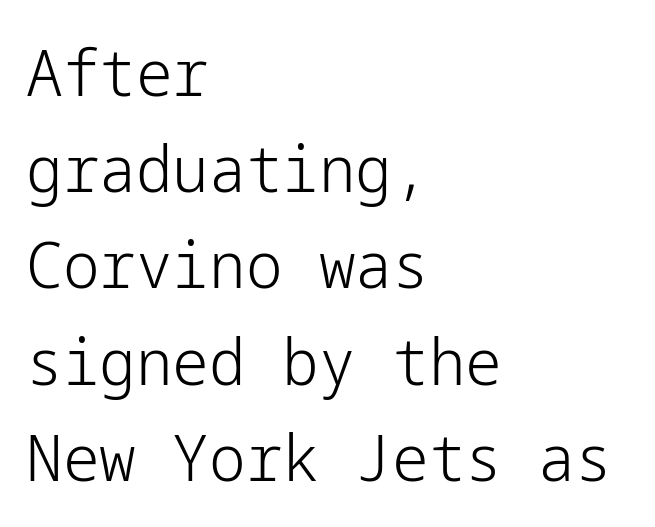
The image shows 65 px light sans-serif type, upright; set left-aligned, normal line spacing (1.48x), normal letter spacing, not underlined; low stroke contrast and a medium x-height.
